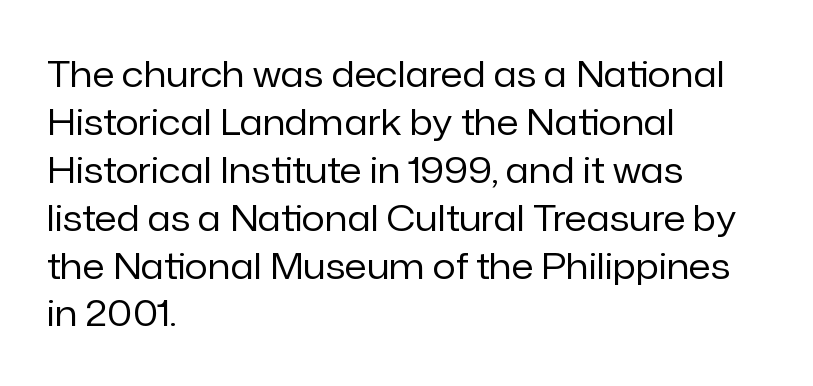
{"serif": "no", "italic": "no", "bold": "no", "weight": "regular", "width": "normal", "stroke_contrast": "low", "x_height": "medium", "monospaced": "no", "underline": "no", "align": "left", "line_spacing": "normal", "line_spacing_ratio": 1.33, "letter_spacing": "normal", "letter_spacing_em": 0.0, "glyph_px": 36}
